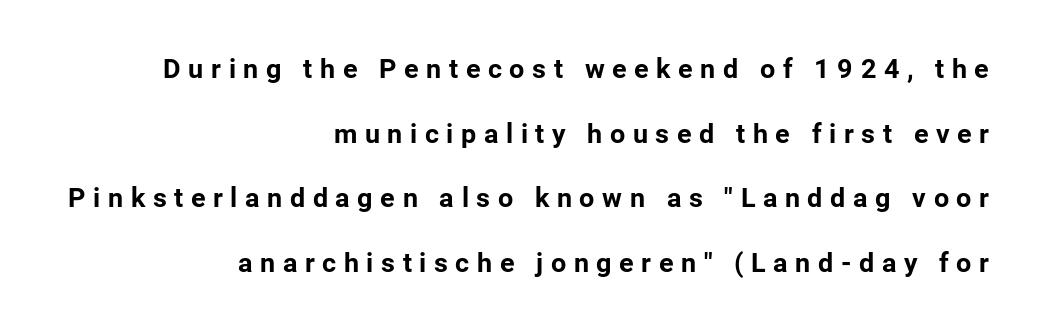
The image shows 27 px bold type, upright; set right-aligned, loose line spacing (2.39x), unusually wide letter spacing (+0.28 em), not underlined.
